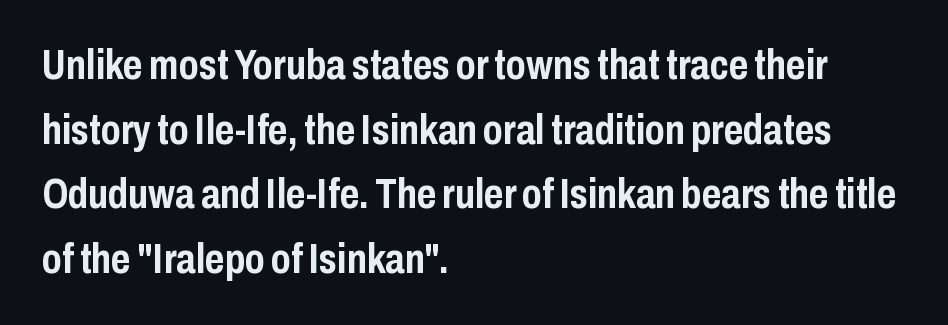
Q: Is the text bold? A: Yes.
Q: Is the text italic (slanted)? A: No, it is upright.
Q: Is the typeface a serif or a sans-serif typeface? A: Sans-serif.
Q: Is the text underlined? A: No.
Q: How is the paragraph aligned? A: Left-aligned.
Q: Is the spacing between letters normal or unusually wide? A: Normal.
Q: Is the spacing between lines tight, normal or loose? A: Normal.
Q: Width (condensed, normal, or wide)? A: Condensed.
Q: Stroke contrast? A: Low.
Q: x-height? A: Medium.
Q: Monospaced? A: No.
